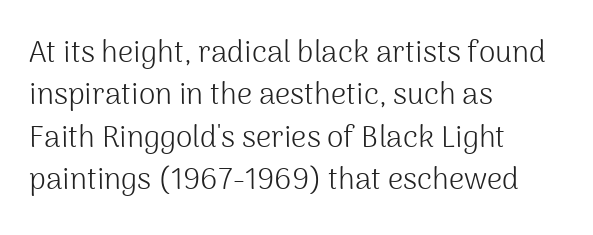
Type without underlining. The rendering uses natural spacing where letterforms have individual widths. Nothing sits at the stroke ends, so this counts as sans-serif. The lines sit at an ordinary, default distance from one another. The letters stand straight up with perfectly vertical stems.
